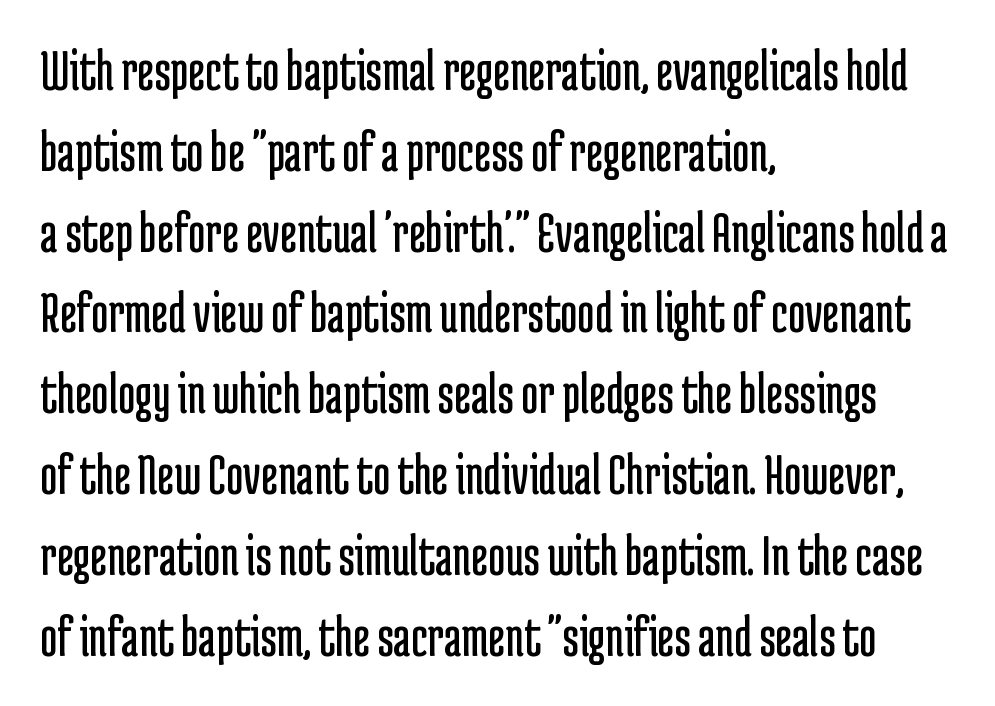
The designer went with a sans here, leaving each stem footless. Students, observe: this is what conventionally led text looks like. This sample uses an upright cut, with every glyph sitting square on the baseline. Where is the straight margin? On the left. This sample uses plain, unmodified letter spacing. Think of a printed novel: that variable character pitch is what you see here.
